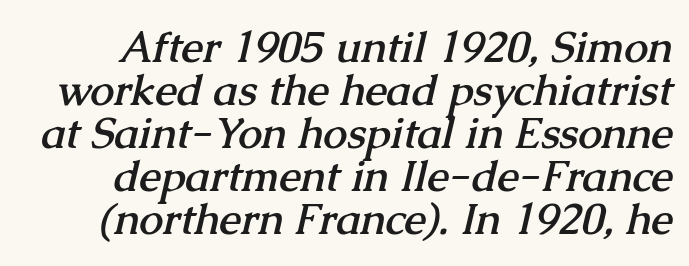
{"serif": "yes", "bold": "yes", "weight": "semibold", "width": "normal", "stroke_contrast": "medium", "x_height": "medium", "monospaced": "no", "underline": "no", "line_spacing": "tight", "line_spacing_ratio": 1.0, "letter_spacing": "normal", "letter_spacing_em": 0.0, "glyph_px": 43}
